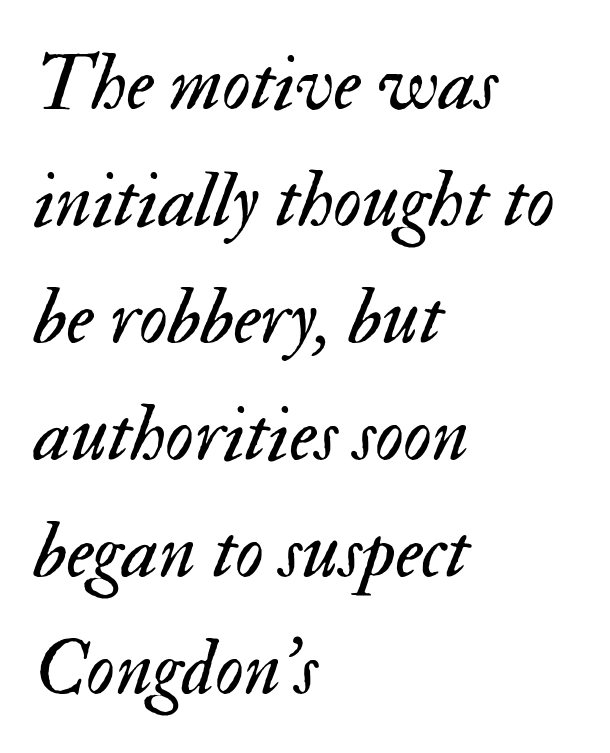
{"italic": "yes", "lean": "right", "slant_degrees": 17, "bold": "no", "weight": "regular", "width": "normal", "stroke_contrast": "medium", "x_height": "small", "monospaced": "no", "underline": "no", "align": "left", "line_spacing": "normal", "line_spacing_ratio": 1.48, "letter_spacing": "normal", "letter_spacing_em": 0.0, "glyph_px": 79}
